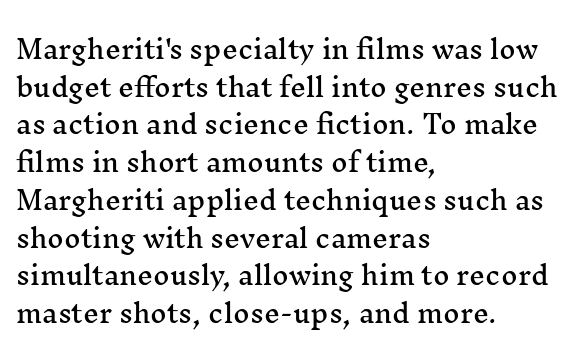
{"italic": "no", "underline": "no", "align": "left", "line_spacing": "normal", "line_spacing_ratio": 1.51, "letter_spacing": "normal", "letter_spacing_em": 0.0, "glyph_px": 25}
